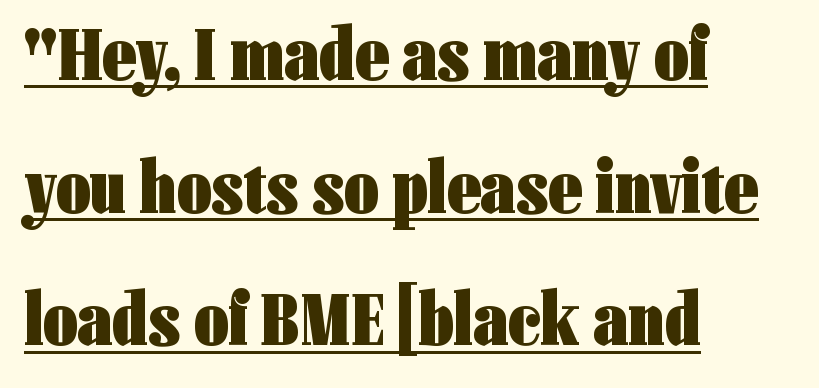
Q: Is the text bold? A: Yes.
Q: Is the text italic (slanted)? A: No, it is upright.
Q: Is the typeface a serif or a sans-serif typeface? A: Sans-serif.
Q: Is the text underlined? A: Yes.
Q: How is the paragraph aligned? A: Left-aligned.
Q: Is the spacing between letters normal or unusually wide? A: Normal.
Q: Width (condensed, normal, or wide)? A: Condensed.
Q: Stroke contrast? A: Low.
Q: x-height? A: Medium.
Q: Monospaced? A: No.
